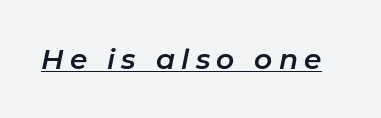
{"italic": "yes", "lean": "right", "slant_degrees": 11, "width": "normal", "stroke_contrast": "low", "x_height": "medium", "monospaced": "no", "underline": "yes", "letter_spacing": "wide", "letter_spacing_em": 0.22, "glyph_px": 28}
